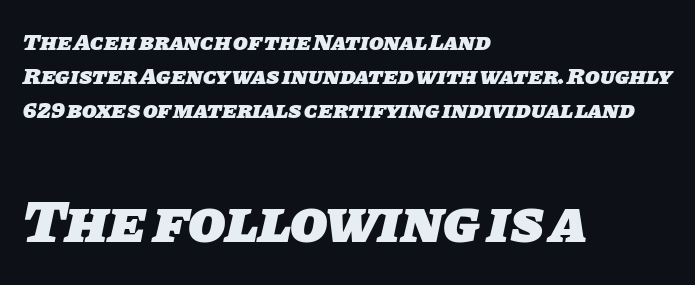
Its strokes are broad and dark, the hallmark of bold type. You could not count columns in this text — the font is proportionally spaced. Type size steps up from the first block to the second. The type is set solid horizontally, with unmodified tracking. Vertical spacing — default.
